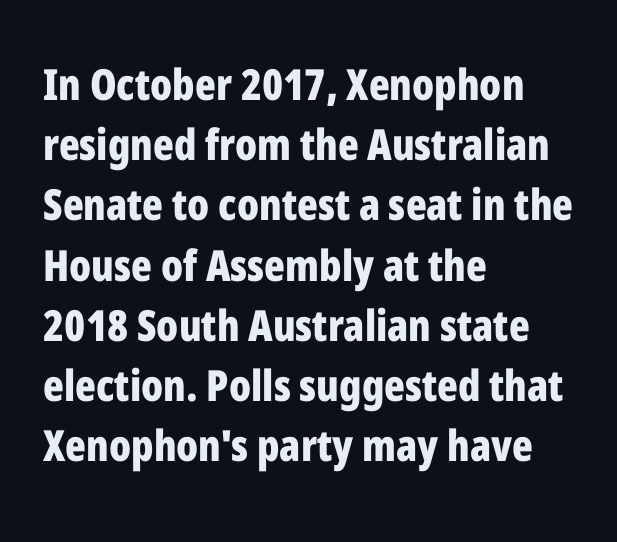
The image shows 43 px bold, condensed sans-serif type, upright; set left-aligned, normal line spacing (1.4x), normal letter spacing, not underlined; low stroke contrast and a medium x-height.
